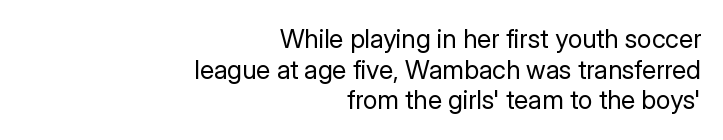
Q: Is the text bold? A: No.
Q: Is the text italic (slanted)? A: No, it is upright.
Q: Is the text underlined? A: No.
Q: How is the paragraph aligned? A: Right-aligned.
Q: Is the spacing between letters normal or unusually wide? A: Normal.
